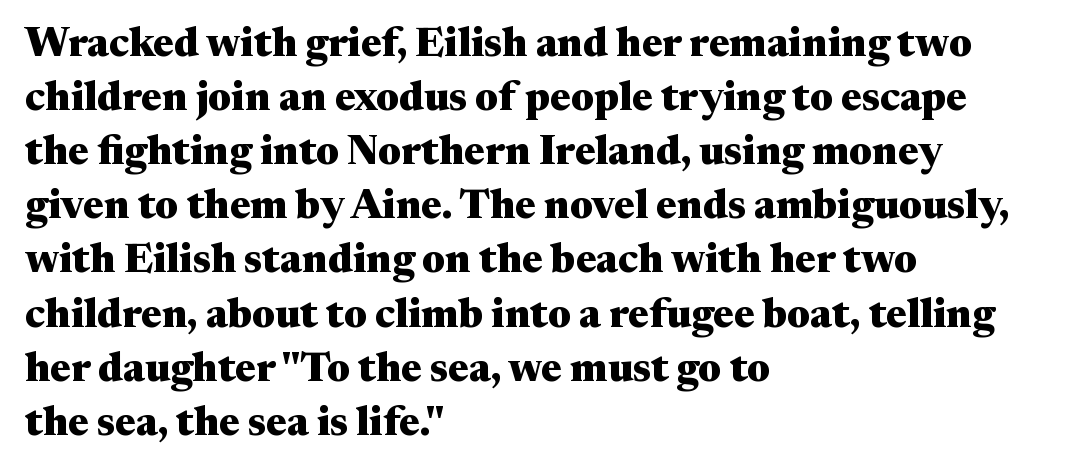
Q: Is the text bold? A: Yes.
Q: Is the text italic (slanted)? A: No, it is upright.
Q: Is the typeface a serif or a sans-serif typeface? A: Serif.
Q: Is the text underlined? A: No.
Q: How is the paragraph aligned? A: Left-aligned.
Q: Is the spacing between letters normal or unusually wide? A: Normal.
Q: Is the spacing between lines tight, normal or loose? A: Normal.
Q: Width (condensed, normal, or wide)? A: Wide.
Q: Stroke contrast? A: Medium.
Q: x-height? A: Medium.
Q: Monospaced? A: No.
